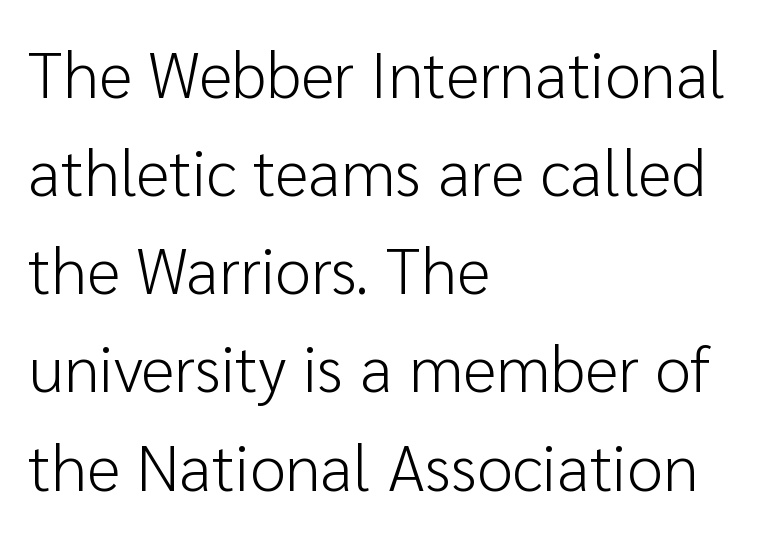
{"serif": "no", "italic": "no", "bold": "no", "weight": "light", "width": "normal", "stroke_contrast": "low", "x_height": "medium", "monospaced": "no", "underline": "no", "align": "left", "line_spacing": "normal", "line_spacing_ratio": 1.51, "letter_spacing": "normal", "letter_spacing_em": 0.0, "glyph_px": 65}
